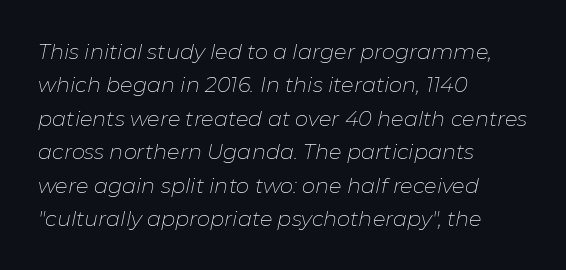
The image shows 21 px text type, italic (leaning right); set left-aligned, normal line spacing (1.59x), normal letter spacing, not underlined.
